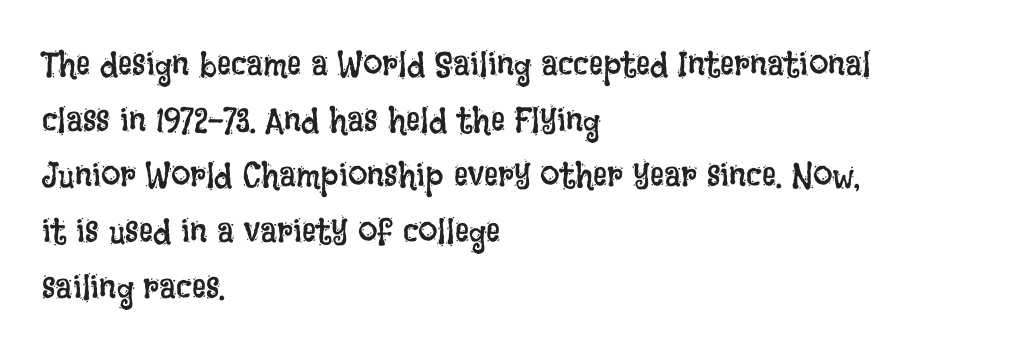
Q: Is the text bold? A: No.
Q: Is the text italic (slanted)? A: No, it is upright.
Q: Is the text underlined? A: No.
Q: How is the paragraph aligned? A: Left-aligned.
Q: Is the spacing between letters normal or unusually wide? A: Normal.
Q: Is the spacing between lines tight, normal or loose? A: Normal.
Q: Width (condensed, normal, or wide)? A: Condensed.
Q: Stroke contrast? A: Low.
Q: x-height? A: Large.
Q: Monospaced? A: No.
